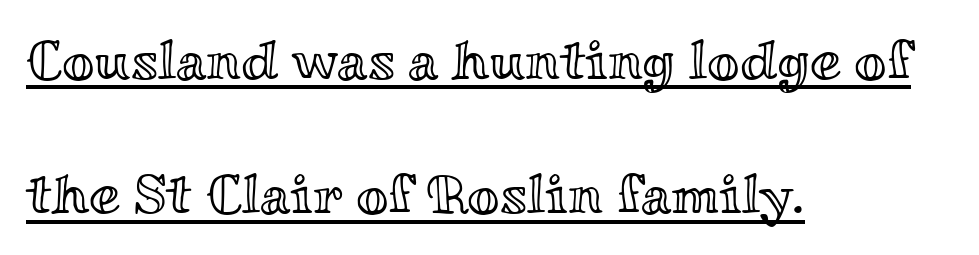
The image shows 56 px wide type, upright; set left-aligned, loose line spacing (2.4x), normal letter spacing, underlined; a small x-height.
